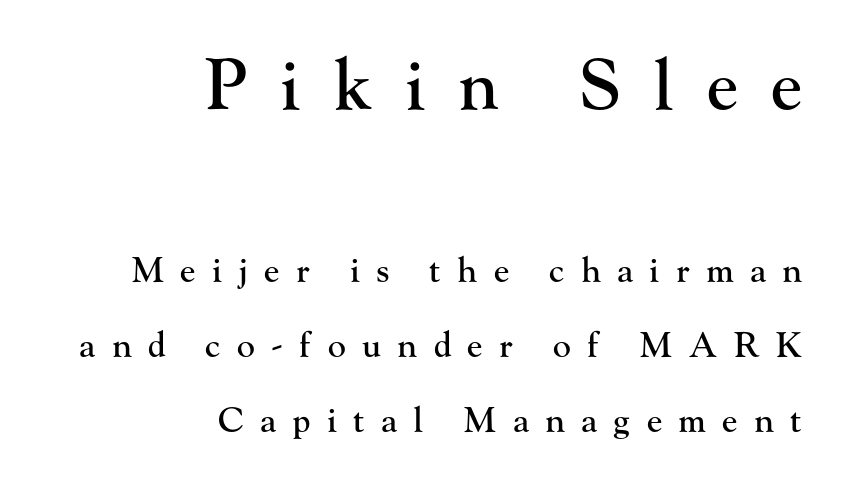
{"serif": "yes", "italic": "no", "width": "normal", "stroke_contrast": "high", "x_height": "small", "monospaced": "no", "underline": "no", "align": "right", "line_spacing": "loose", "line_spacing_ratio": 2.21, "letter_spacing": "wide", "letter_spacing_em": 0.48, "larger_block": "first", "size_ratio": 2.03, "glyph_px": 69}
